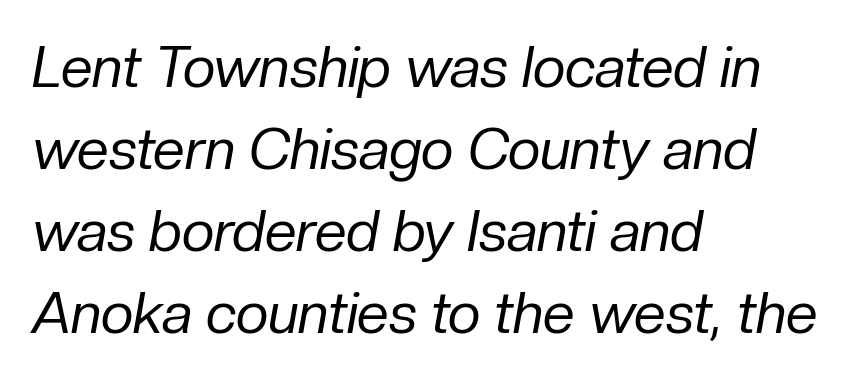
Q: Is the text bold? A: No.
Q: Is the text italic (slanted)? A: Yes, it leans right by about 10 degrees.
Q: Is the text underlined? A: No.
Q: How is the paragraph aligned? A: Left-aligned.
Q: Is the spacing between letters normal or unusually wide? A: Normal.
Q: Is the spacing between lines tight, normal or loose? A: Normal.
Q: Width (condensed, normal, or wide)? A: Normal.
Q: Stroke contrast? A: Low.
Q: x-height? A: Medium.
Q: Monospaced? A: No.
